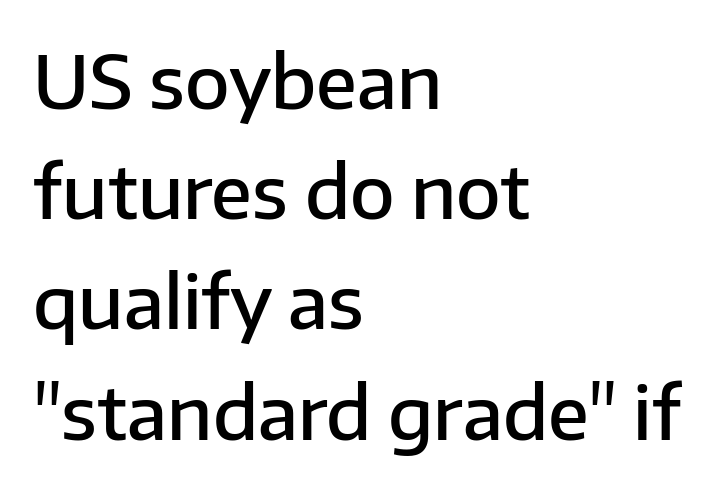
The image shows 73 px semibold sans-serif type, upright; set left-aligned, normal line spacing (1.51x), normal letter spacing, not underlined; low stroke contrast and a medium x-height.
